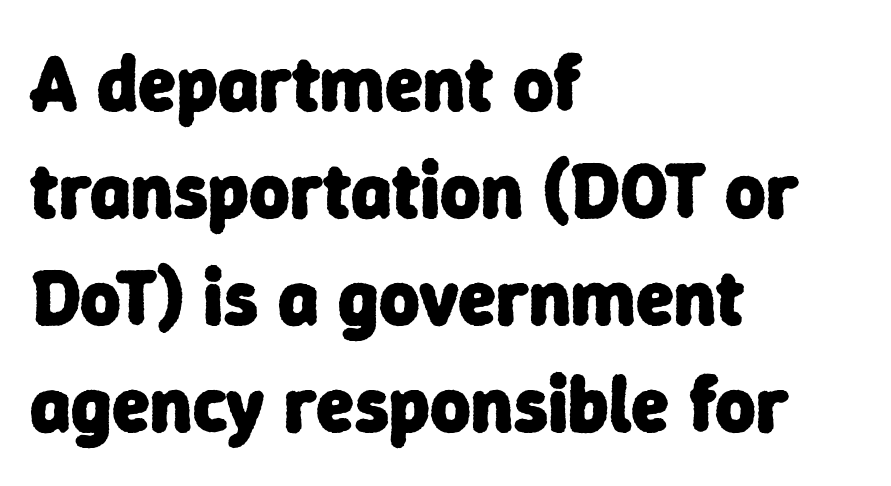
The image shows 78 px heavy sans-serif type; set left-aligned, normal line spacing (1.37x), normal letter spacing, not underlined; low stroke contrast and a medium x-height.
